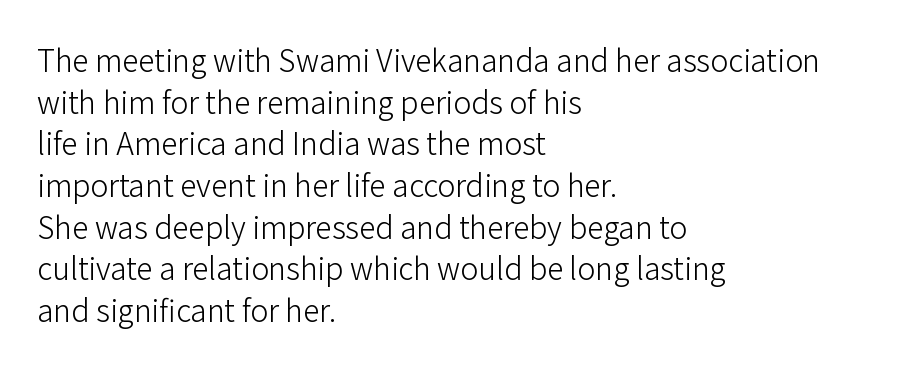
The image shows 30 px light sans-serif type, upright; set left-aligned, normal line spacing (1.39x), normal letter spacing, not underlined; low stroke contrast and a medium x-height.
